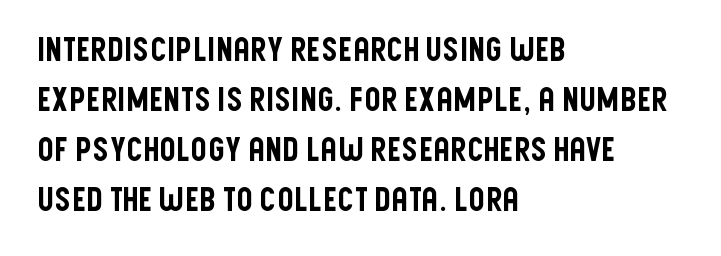
The image shows 32 px condensed sans-serif type, upright; set left-aligned, normal line spacing (1.56x), normal letter spacing, not underlined; low stroke contrast and a large x-height.
